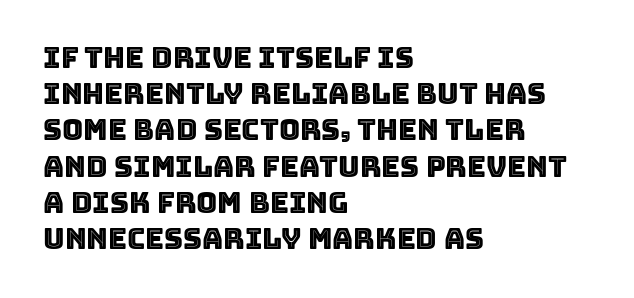
Q: Is the text italic (slanted)? A: No, it is upright.
Q: Is the text underlined? A: No.
Q: How is the paragraph aligned? A: Left-aligned.
Q: Is the spacing between letters normal or unusually wide? A: Normal.
Q: Is the spacing between lines tight, normal or loose? A: Normal.
Q: Width (condensed, normal, or wide)? A: Normal.
Q: x-height? A: Large.
Q: Monospaced? A: No.
